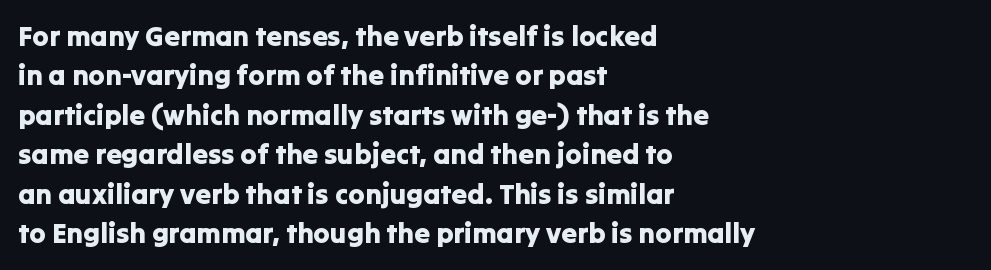
Q: Is the text italic (slanted)? A: No, it is upright.
Q: Is the typeface a serif or a sans-serif typeface? A: Sans-serif.
Q: Is the text underlined? A: No.
Q: How is the paragraph aligned? A: Left-aligned.
Q: Is the spacing between letters normal or unusually wide? A: Normal.
Q: Is the spacing between lines tight, normal or loose? A: Normal.
Q: Width (condensed, normal, or wide)? A: Normal.
Q: Stroke contrast? A: Low.
Q: x-height? A: Medium.
Q: Monospaced? A: No.
